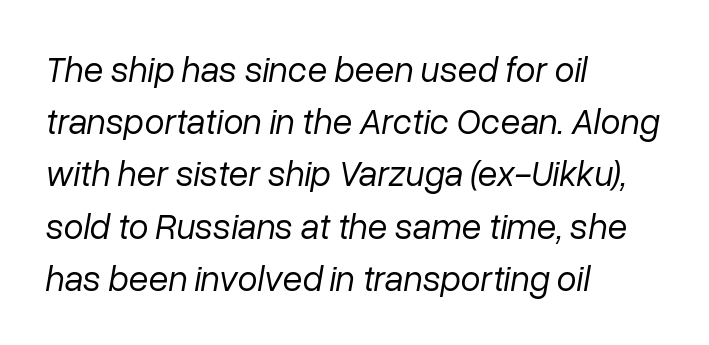
{"italic": "yes", "lean": "right", "slant_degrees": 10, "bold": "no", "weight": "regular", "width": "normal", "stroke_contrast": "low", "x_height": "medium", "monospaced": "no", "underline": "no", "align": "left", "line_spacing": "normal", "line_spacing_ratio": 1.45, "letter_spacing": "normal", "letter_spacing_em": 0.0, "glyph_px": 36}
